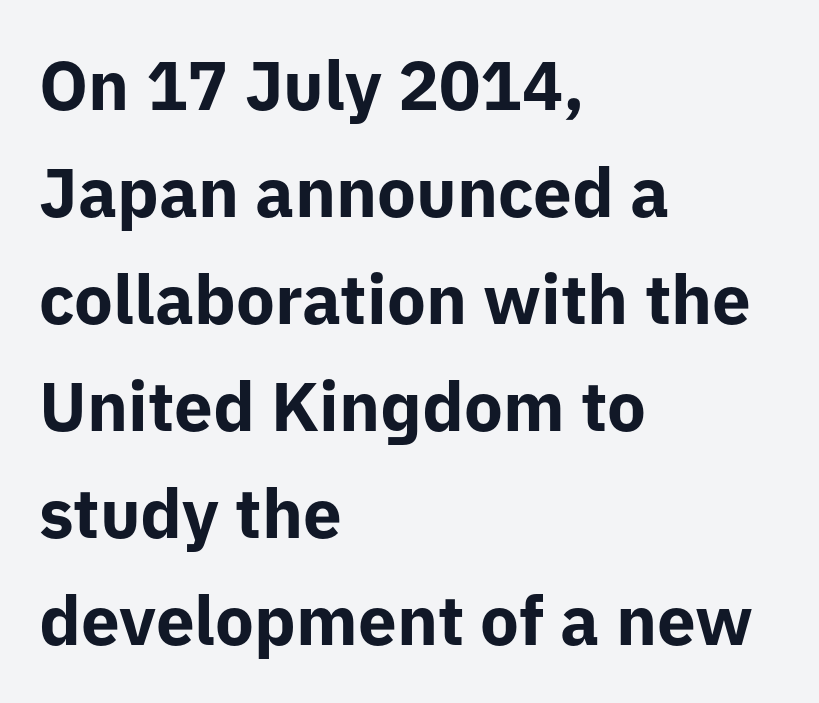
The specimen reads as upright at a glance. Where is the straight margin? On the left. The space beneath each line is pristine and unruled. Vertically, the passage feels balanced, rows spaced as you'd expect.
